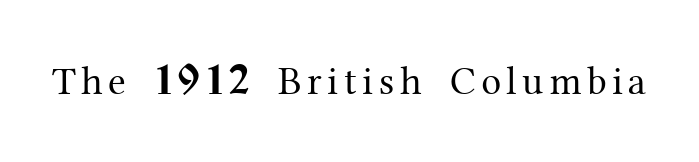
Regarding serifs, this sample has them. Is the type heavy? It reads as light-to-regular instead. A typesetter would mark this as roman, not italic. Descenders are the only things crossing below the line.
